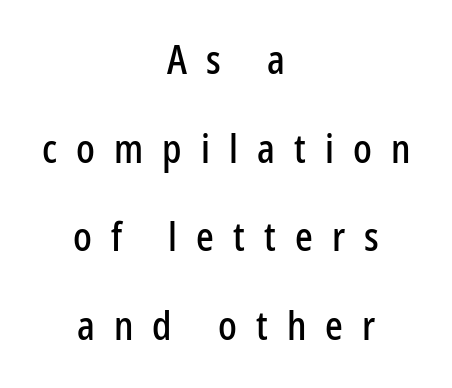
{"serif": "no", "italic": "no", "width": "condensed", "stroke_contrast": "low", "x_height": "medium", "monospaced": "no", "underline": "no", "align": "center", "line_spacing": "loose", "line_spacing_ratio": 2.27, "letter_spacing": "wide", "letter_spacing_em": 0.49, "glyph_px": 39}
